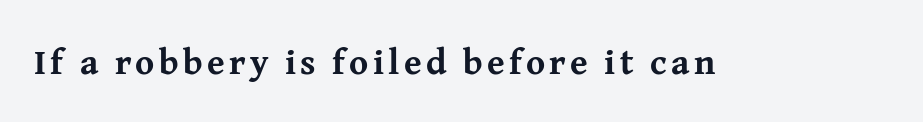
Proportional: the letters do not fall into vertical columns. In terms of weight, the rendering is a true, heavy bold. The characters display serif detailing at their extremities. The typography opts for an upright posture over an oblique one.
